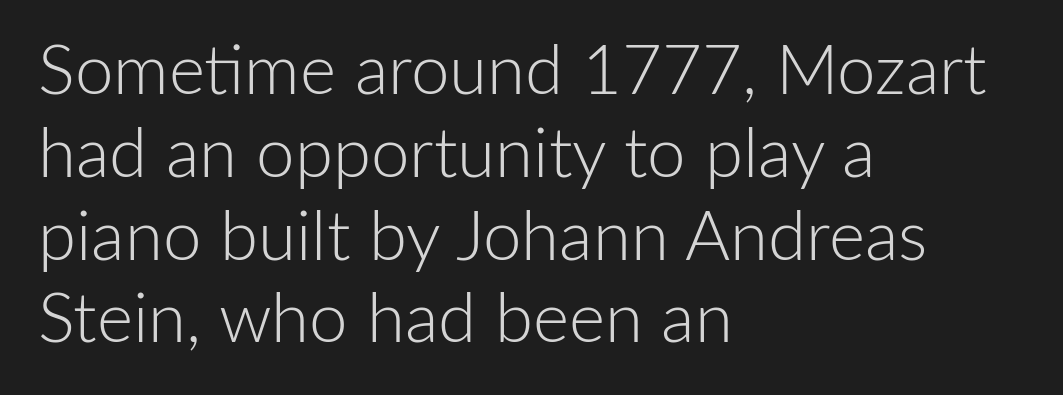
{"serif": "no", "italic": "no", "bold": "no", "weight": "light", "width": "normal", "stroke_contrast": "low", "x_height": "medium", "monospaced": "no", "underline": "no", "align": "left", "line_spacing_ratio": 1.2, "letter_spacing": "normal", "letter_spacing_em": 0.0, "glyph_px": 69}
